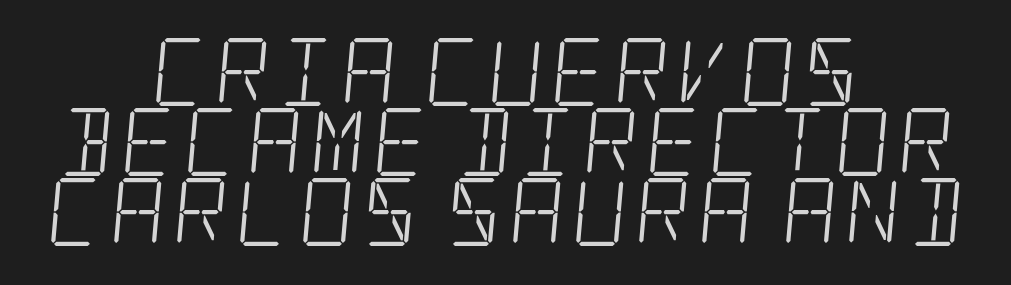
{"serif": "yes", "bold": "no", "weight": "light", "width": "condensed", "stroke_contrast": "low", "x_height": "large", "underline": "no", "align": "center", "line_spacing": "tight", "line_spacing_ratio": 1.03, "glyph_px": 68}
